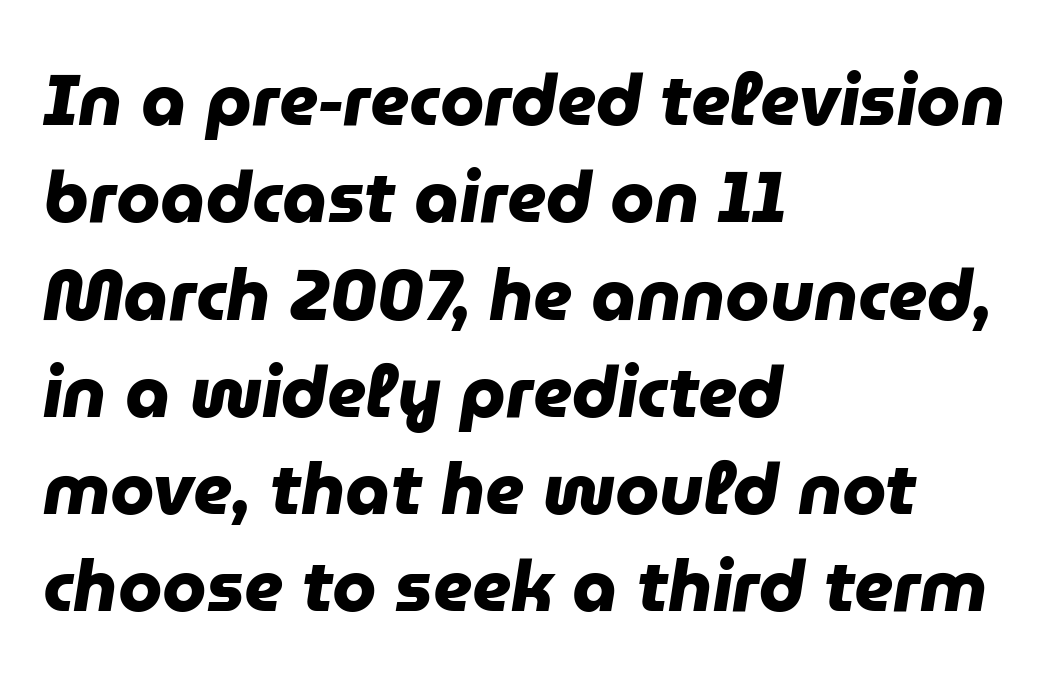
{"serif": "no", "bold": "yes", "weight": "heavy", "width": "normal", "stroke_contrast": "low", "x_height": "medium", "monospaced": "no", "underline": "no", "align": "left", "line_spacing": "normal", "line_spacing_ratio": 1.37, "letter_spacing": "normal", "letter_spacing_em": 0.0, "glyph_px": 71}
